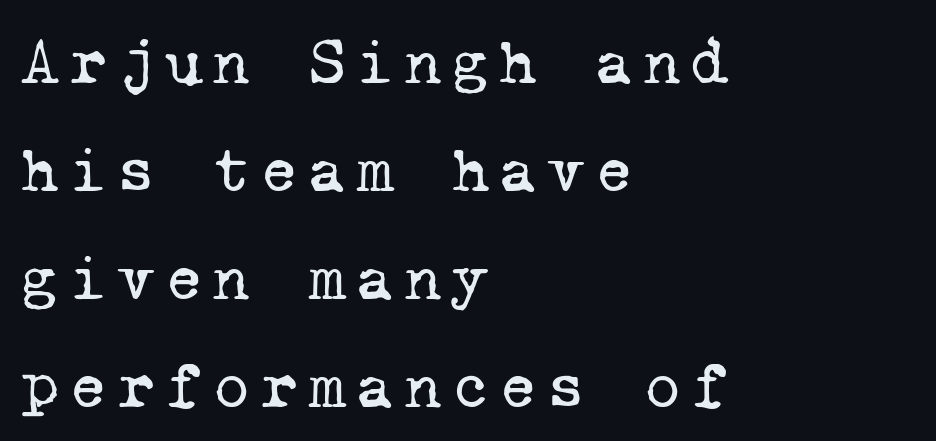
Q: Is the text bold? A: No.
Q: Is the typeface a serif or a sans-serif typeface? A: Serif.
Q: Is the text underlined? A: No.
Q: How is the paragraph aligned? A: Left-aligned.
Q: Is the spacing between lines tight, normal or loose? A: Normal.
Q: Width (condensed, normal, or wide)? A: Normal.
Q: Stroke contrast? A: Low.
Q: x-height? A: Medium.
Q: Monospaced? A: Yes.
